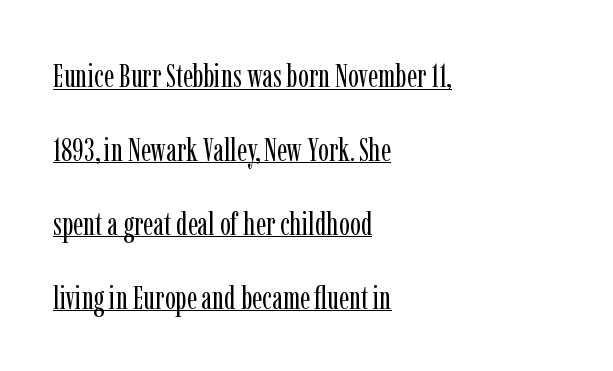
Is there an underline? Yes — a line sits under the letters. Proportional: the letters do not fall into vertical columns. Little horizontal feet cap the strokes, marking this as serif type. These lines are set flush left with a ragged right edge. The passage shown stacks its lines with a broad gap. Letter spacing: default.
